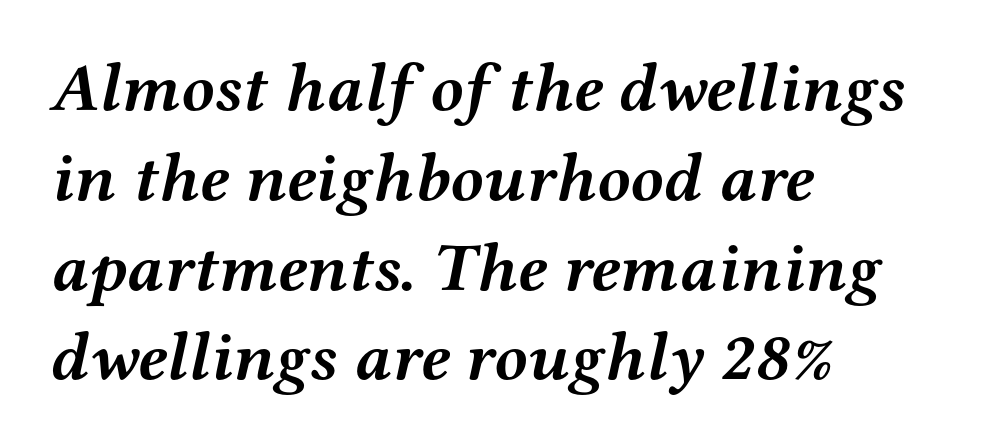
The image shows 68 px semibold, wide serif type, italic (leaning right); set left-aligned, normal line spacing (1.32x), normal letter spacing, not underlined; medium stroke contrast and a medium x-height.
